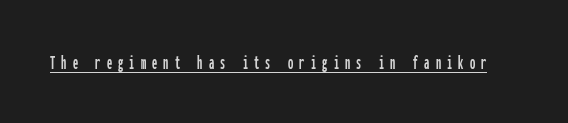
Tall strokes in this sample are plumb rather than angled. Is there an underline? Yes — a line sits under the letters. Compared with typical body copy, the letter spacing here is much looser.
